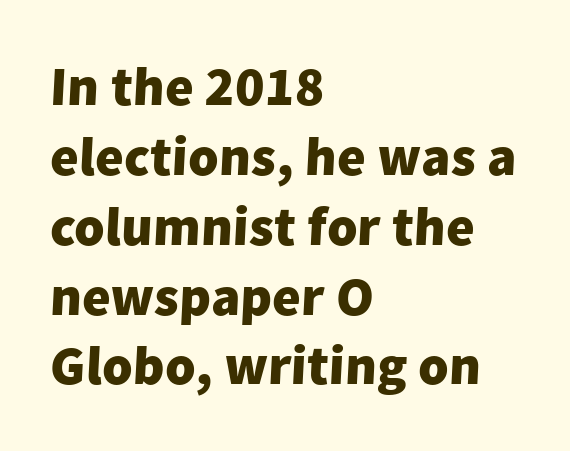
This rendering leaves character spacing at its baseline value. Bold? Absolutely — the strokes are thick and heavy. Is the block centered? No — it sits flush against the left margin. These lines are rendered in a variable-pitch font. Has an underline been added? It has not.
